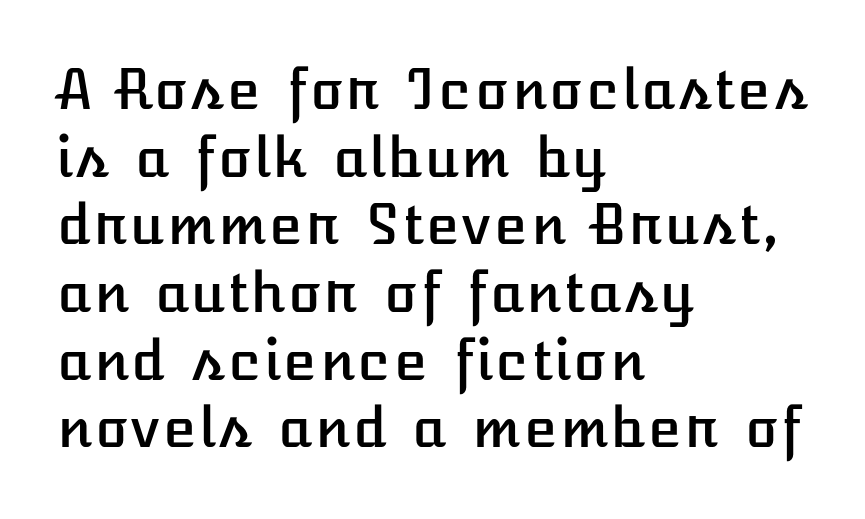
{"italic": "no", "width": "normal", "stroke_contrast": "low", "x_height": "medium", "underline": "no", "align": "left", "line_spacing_ratio": 1.23, "letter_spacing": "normal", "letter_spacing_em": 0.0, "glyph_px": 55}
